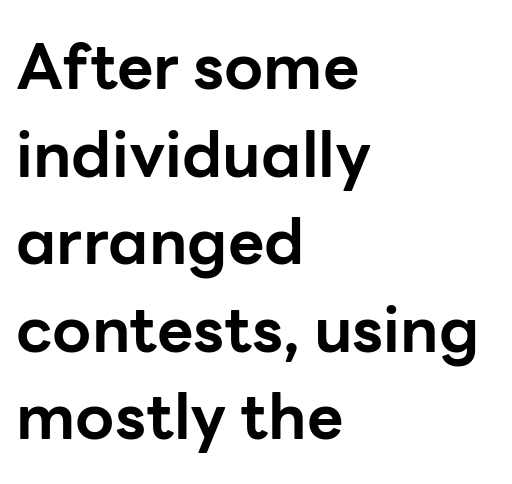
These lines were composed using upright roman letters. Think of a printed novel: that variable character pitch is what you see here. Nope, no serifs anywhere on these letters. The lines in this sample share a left origin and differ only in where they stop.
